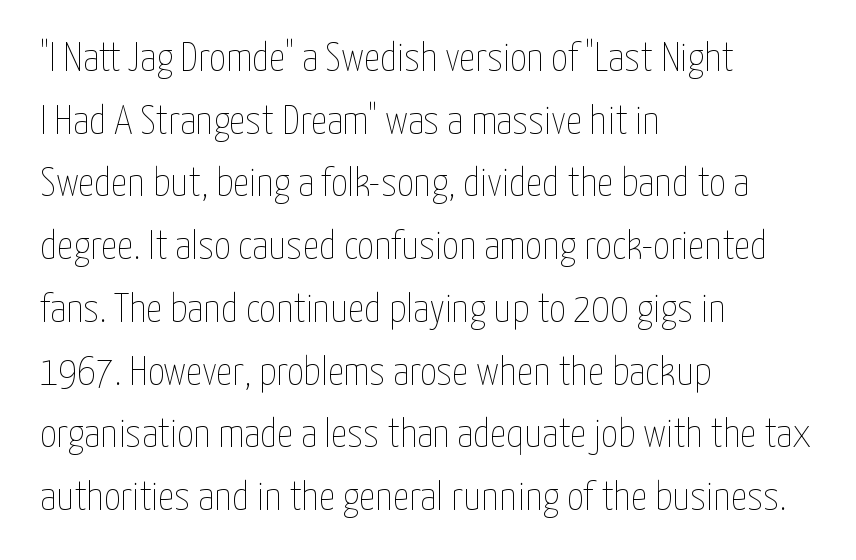
Casual observation: everything's shoved over to the left. Weight: regular or lighter. Lines of text with bare space underneath. If you measured baseline to baseline, you'd find a middling distance.
